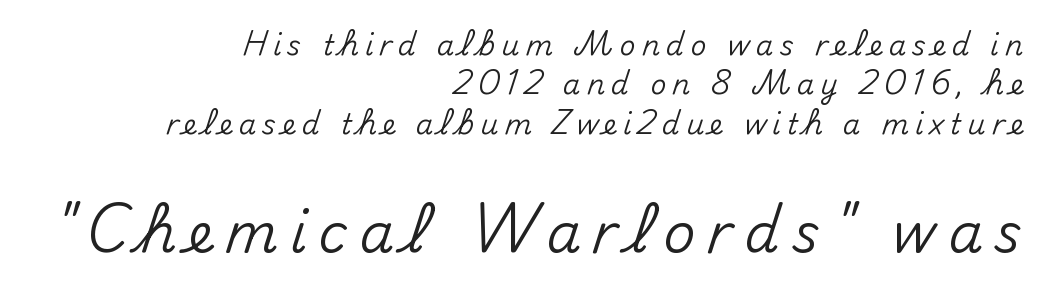
{"serif": "no", "width": "normal", "stroke_contrast": "medium", "x_height": "small", "monospaced": "no", "underline": "no", "align": "right", "line_spacing": "normal", "line_spacing_ratio": 1.41, "letter_spacing": "wide", "letter_spacing_em": 0.22, "larger_block": "second", "size_ratio": 1.96, "glyph_px": 55}
